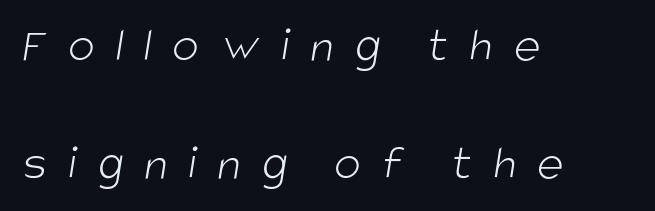
Q: Is the text bold? A: No.
Q: Is the typeface a serif or a sans-serif typeface? A: Sans-serif.
Q: Is the text underlined? A: No.
Q: How is the paragraph aligned? A: Left-aligned.
Q: Is the spacing between letters normal or unusually wide? A: Unusually wide.
Q: Is the spacing between lines tight, normal or loose? A: Loose.
Q: Width (condensed, normal, or wide)? A: Condensed.
Q: Stroke contrast? A: Low.
Q: x-height? A: Large.
Q: Monospaced? A: No.
